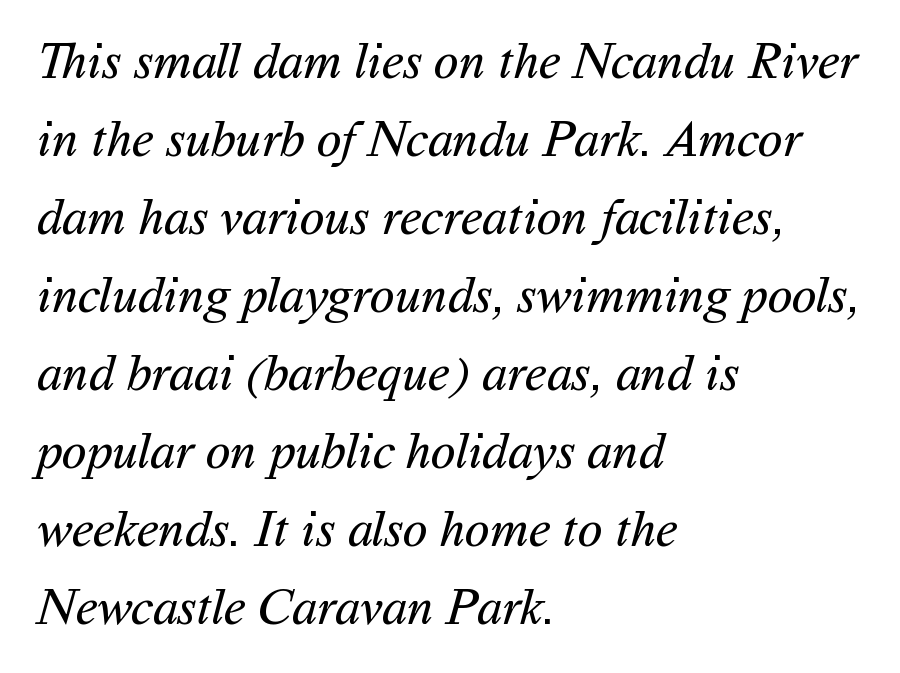
The face used here is rendered with its standard letterfit. Successive baselines arrive at the customary interval. The rendering anchors every line to the left-hand side. Letterform terminals end flat and unadorned throughout the passage.
